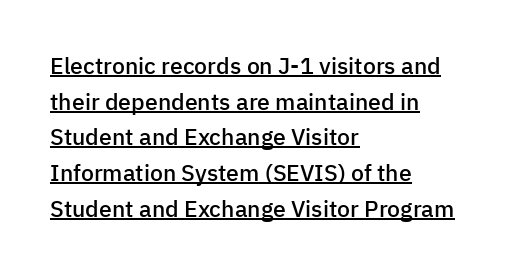
The image shows 23 px text type, upright; set left-aligned, normal line spacing (1.55x), normal letter spacing, underlined.
